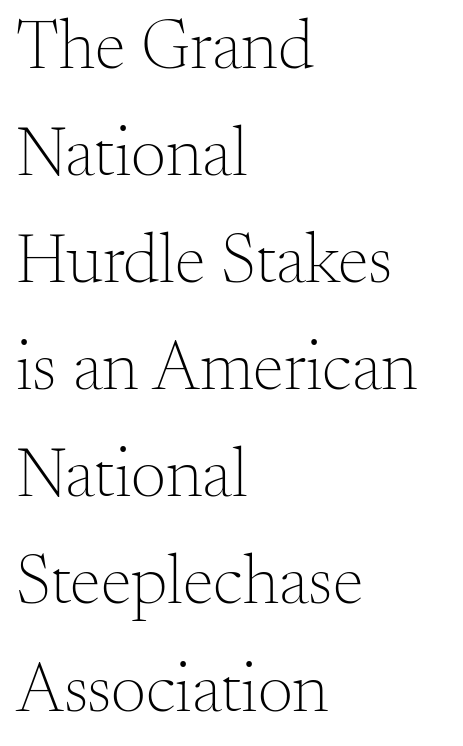
Do the characters align in a grid? No, the font is proportional. No extra ink here — the face is not bold. Default kerning and tracking; the words read as compact shapes. Unlike italic type, these characters show no tilt at all.
